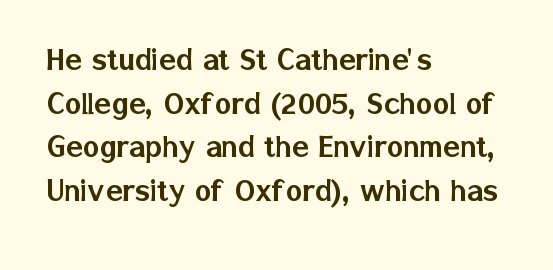
The image shows 35 px sans-serif type, upright; set left-aligned, normal line spacing (1.25x), normal letter spacing, not underlined; low stroke contrast and a medium x-height.
